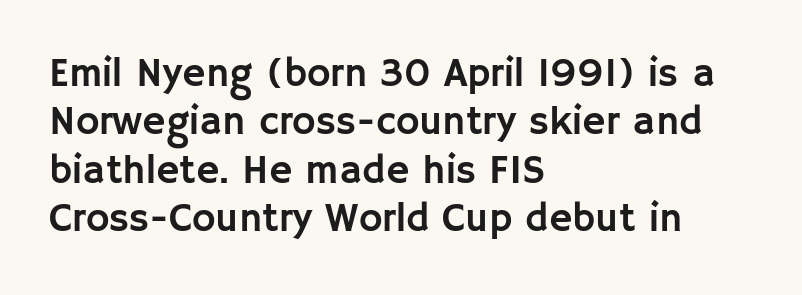
Q: Is the text italic (slanted)? A: No, it is upright.
Q: Is the typeface a serif or a sans-serif typeface? A: Sans-serif.
Q: Is the text underlined? A: No.
Q: How is the paragraph aligned? A: Left-aligned.
Q: Is the spacing between letters normal or unusually wide? A: Normal.
Q: Width (condensed, normal, or wide)? A: Normal.
Q: Stroke contrast? A: Low.
Q: x-height? A: Large.
Q: Monospaced? A: No.
